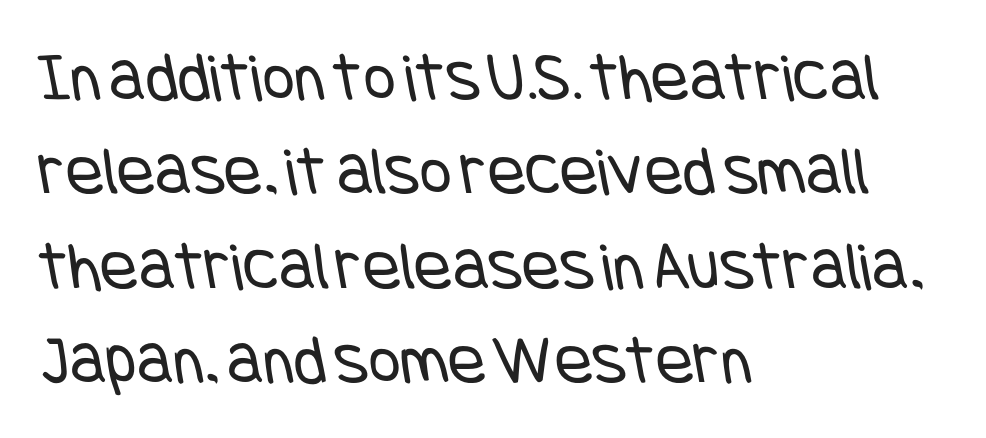
In terms of letterform style, serifs are entirely absent. Line spacing here is normal. The characters are drawn with everyday or finer stroke widths. Each line starts at the same left margin while the right side varies. What stands out about the letter spacing? Nothing — it is the standard amount.
